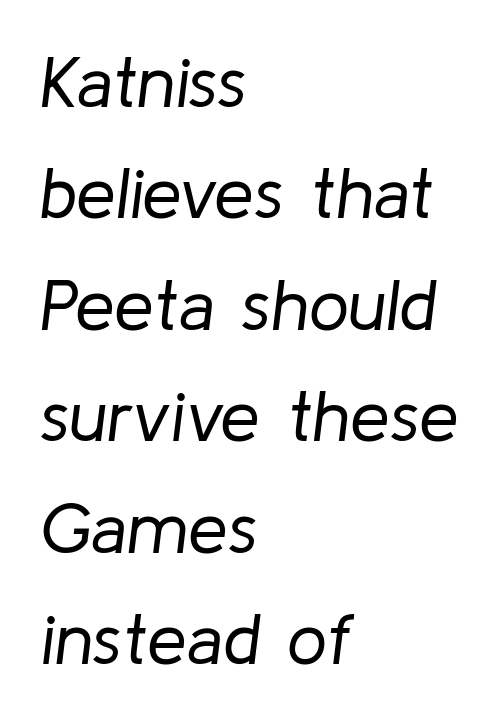
Visually the block forms a straight wall on the left and a jagged coastline on the right. The horizontal fit of the characters is conventional and even. Line spacing here is normal. This rendering features lettering with no underline.
